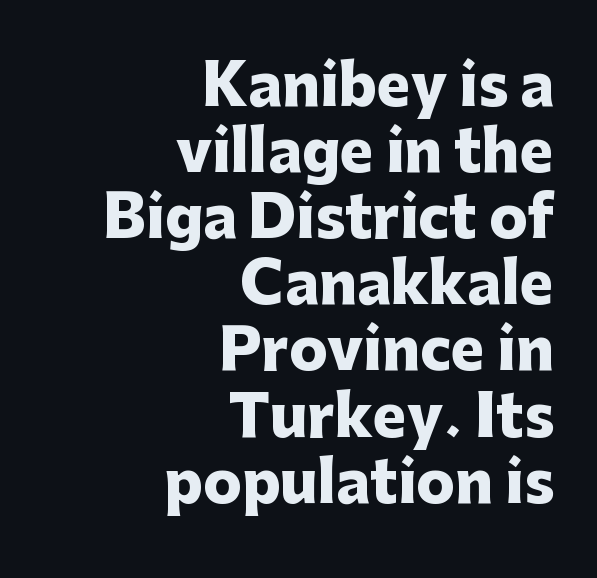
{"serif": "no", "italic": "no", "bold": "yes", "weight": "heavy", "width": "normal", "stroke_contrast": "low", "x_height": "medium", "monospaced": "no", "underline": "no", "align": "right", "line_spacing_ratio": 1.16, "letter_spacing": "normal", "letter_spacing_em": 0.0, "glyph_px": 57}
